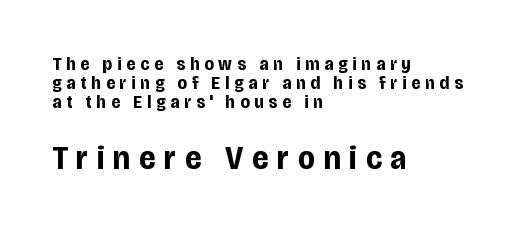
Q: Is the text bold? A: Yes.
Q: Is the text italic (slanted)? A: No, it is upright.
Q: Is the typeface a serif or a sans-serif typeface? A: Sans-serif.
Q: Is the text underlined? A: No.
Q: How is the paragraph aligned? A: Left-aligned.
Q: Is the spacing between letters normal or unusually wide? A: Unusually wide.
Q: Is the spacing between lines tight, normal or loose? A: Tight.
Q: Which block of text is set in a larger size, the first (top) or the second (bottom)? A: The second (bottom) one.
Q: Width (condensed, normal, or wide)? A: Condensed.
Q: Stroke contrast? A: Low.
Q: x-height? A: Large.
Q: Monospaced? A: No.
